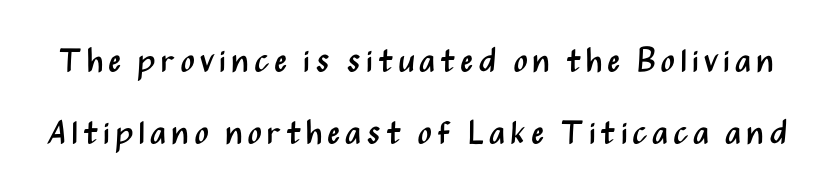
The rendering uses a large line-height, opening up the rows. A typesetter would mark this as roman, not italic. The strokes carry an ordinary text weight at most. Just letters on the line, the space beneath them empty. The face used here is proportionally spaced, like ordinary book or web type.
